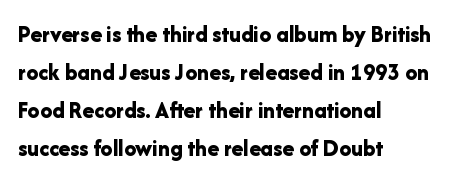
Q: Is the text bold? A: Yes.
Q: Is the text italic (slanted)? A: No, it is upright.
Q: Is the text underlined? A: No.
Q: How is the paragraph aligned? A: Left-aligned.
Q: Is the spacing between letters normal or unusually wide? A: Normal.
Q: Is the spacing between lines tight, normal or loose? A: Normal.
